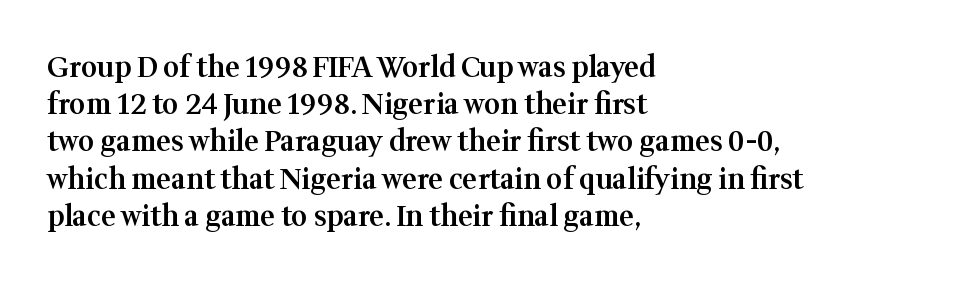
Observe the ordinary spacing: letters are neighbours, not strangers. A typesetter would label this face a serif. A roman cut, with each character standing at attention. The font is running at a semibold setting, under full bold. The typesetter chose a ragged-right arrangement here.
